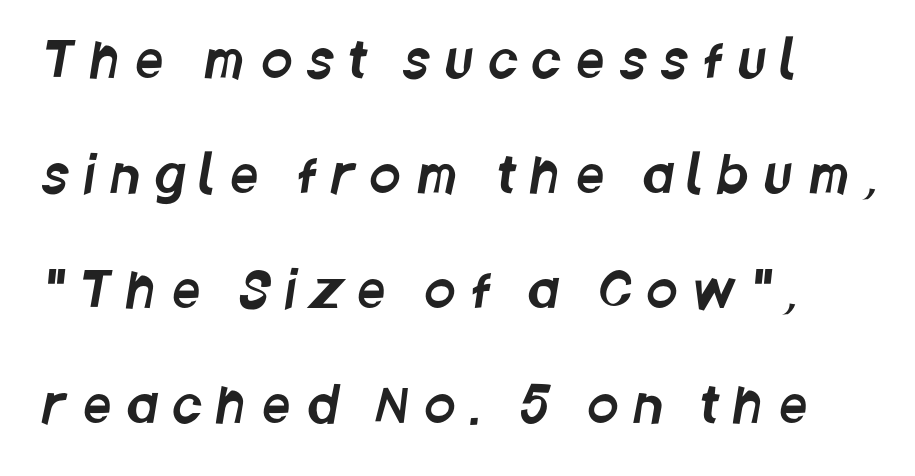
{"serif": "no", "width": "condensed", "stroke_contrast": "low", "x_height": "large", "monospaced": "no", "underline": "no", "align": "left", "line_spacing": "loose", "line_spacing_ratio": 2.3, "letter_spacing": "wide", "letter_spacing_em": 0.31, "glyph_px": 50}
